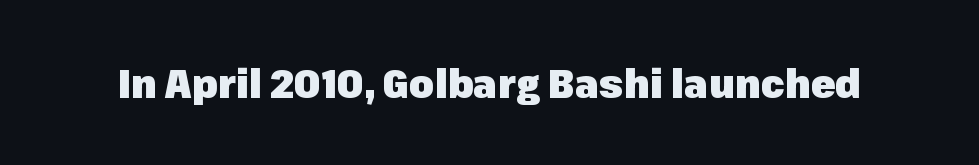
Weight: bold. This rendering leaves character spacing at its baseline value. Posture: vertical. Has an underline been added? It has not. What kind of face is this? One without serifs — a sans. Is this a fixed-width face? No — the glyphs have proportional, varying widths.
